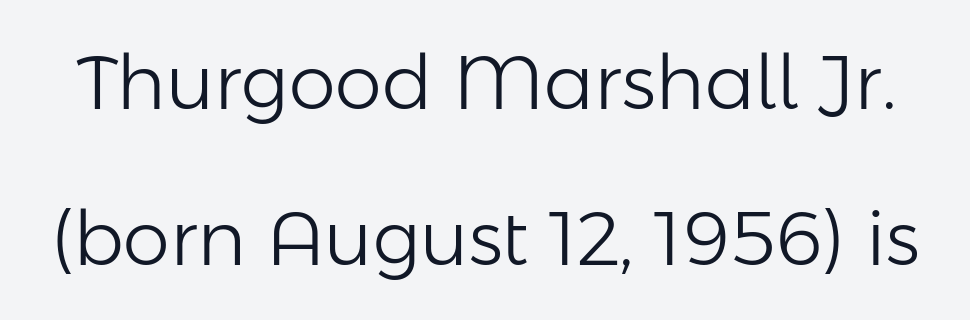
{"serif": "no", "italic": "no", "bold": "no", "weight": "light", "width": "normal", "stroke_contrast": "low", "x_height": "medium", "monospaced": "no", "underline": "no", "line_spacing": "loose", "line_spacing_ratio": 2.08, "letter_spacing": "normal", "letter_spacing_em": 0.0, "glyph_px": 75}
